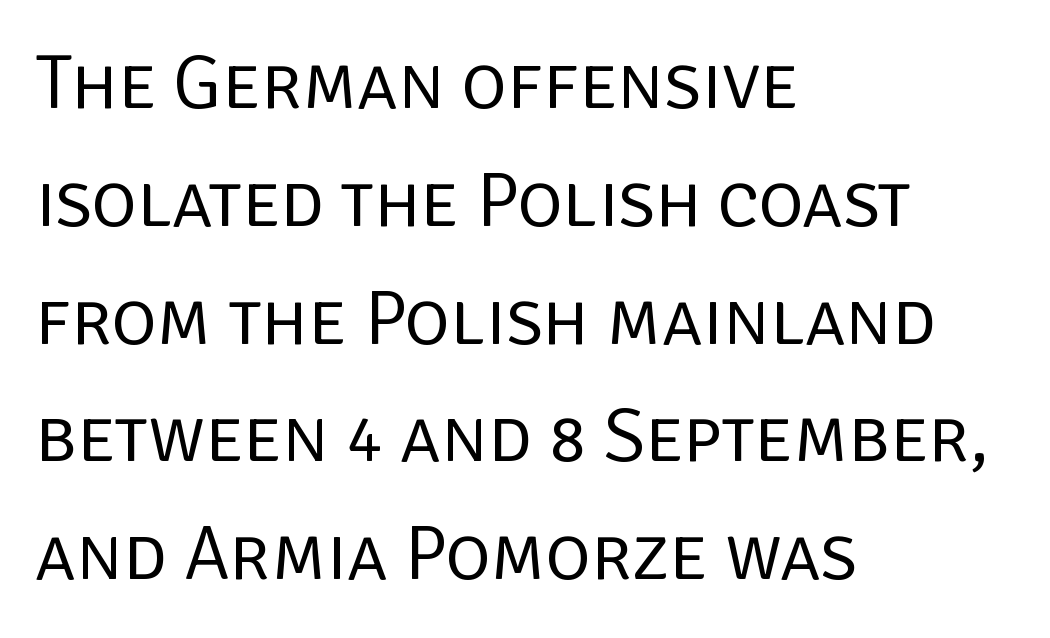
{"serif": "no", "italic": "no", "bold": "no", "weight": "regular", "width": "normal", "stroke_contrast": "low", "x_height": "large", "monospaced": "no", "underline": "no", "align": "left", "line_spacing": "normal", "line_spacing_ratio": 1.53, "letter_spacing": "normal", "letter_spacing_em": 0.0, "glyph_px": 77}
